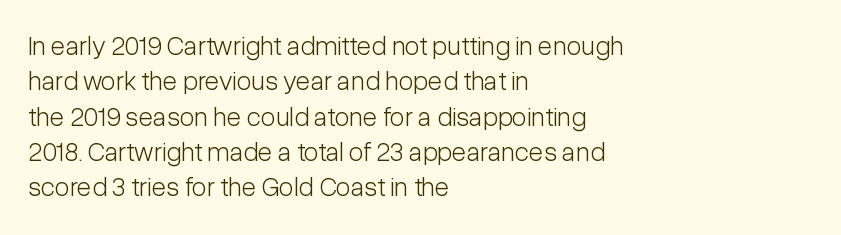
{"italic": "no", "bold": "no", "underline": "no", "align": "left", "line_spacing": "normal", "line_spacing_ratio": 1.31, "letter_spacing": "normal", "letter_spacing_em": 0.0, "glyph_px": 27}
